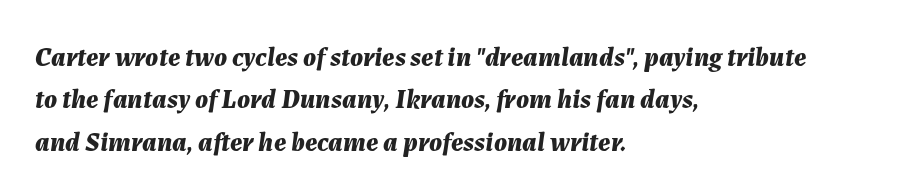
Q: Is the text bold? A: Yes.
Q: Is the text italic (slanted)? A: Yes, it leans right by about 7 degrees.
Q: Is the text underlined? A: No.
Q: How is the paragraph aligned? A: Left-aligned.
Q: Is the spacing between letters normal or unusually wide? A: Normal.
Q: Is the spacing between lines tight, normal or loose? A: Normal.
